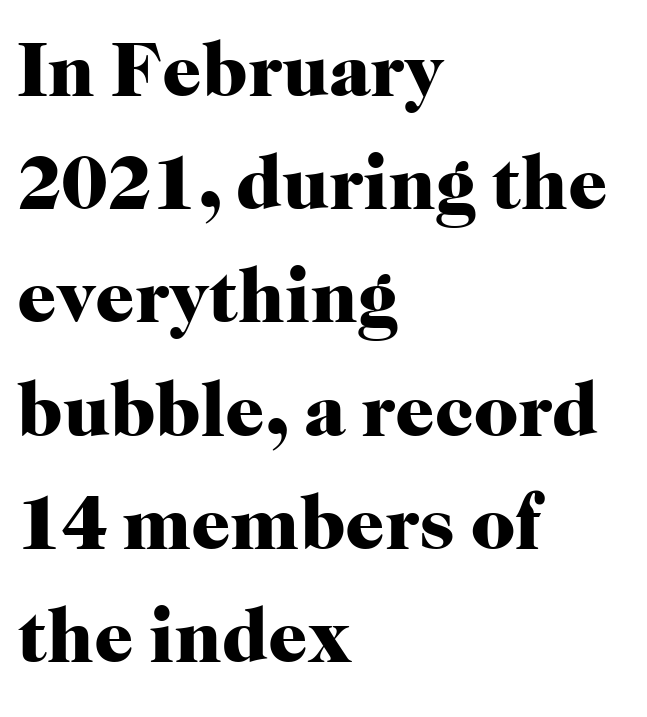
The image shows 77 px heavy serif type, upright; set left-aligned, normal line spacing (1.47x), normal letter spacing, not underlined; high stroke contrast and a medium x-height.
